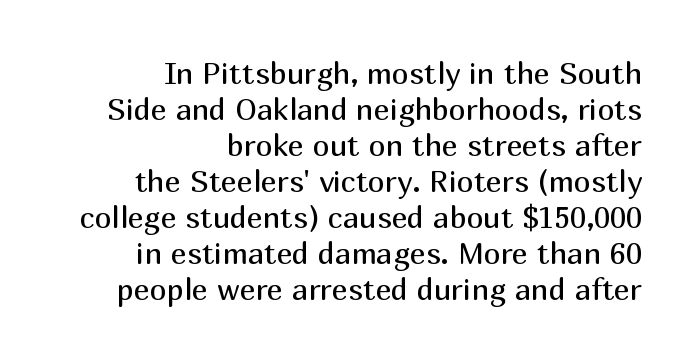
A typesetter would call this proportional, since set widths differ per character. Every stem runs plumb, perpendicular to the baseline. The face used here is rendered with its standard letterfit. Casual observation: everything's shoved over to the right. Type without underlining. Is this a heavy cut? Hardly; it is regular or lighter.
